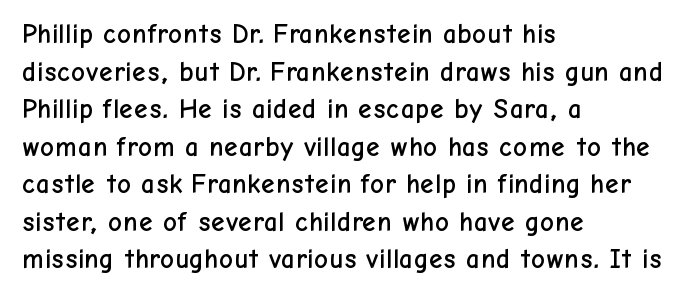
Q: Is the text italic (slanted)? A: No, it is upright.
Q: Is the text underlined? A: No.
Q: How is the paragraph aligned? A: Left-aligned.
Q: Is the spacing between letters normal or unusually wide? A: Normal.
Q: Is the spacing between lines tight, normal or loose? A: Normal.
